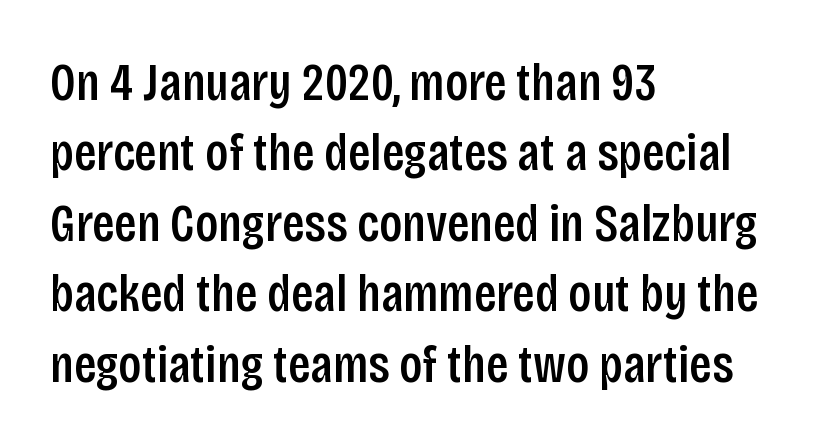
The image shows 53 px semibold, condensed sans-serif type, upright; set left-aligned, normal line spacing (1.33x), normal letter spacing, not underlined; low stroke contrast and a large x-height.
